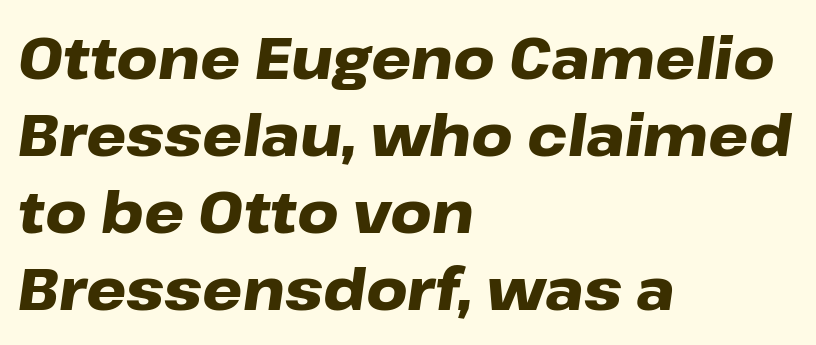
The image shows 57 px heavy, wide type, italic (leaning right); set left-aligned, normal line spacing (1.35x), normal letter spacing, not underlined; low stroke contrast and a medium x-height.
